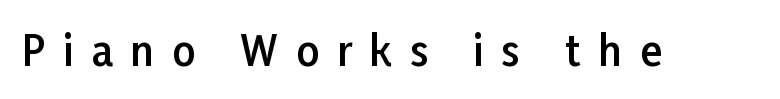
{"serif": "no", "italic": "no", "bold": "semi", "weight": "semibold", "width": "normal", "stroke_contrast": "low", "x_height": "medium", "monospaced": "no", "underline": "no", "letter_spacing": "wide", "letter_spacing_em": 0.43, "glyph_px": 41}
